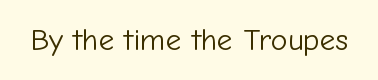
The passage shown is typeset with a sans-serif family. A roman cut, with each character standing at attention. The strip under each line holds only bare page. Caption: face not bold, strokes unweighted.
